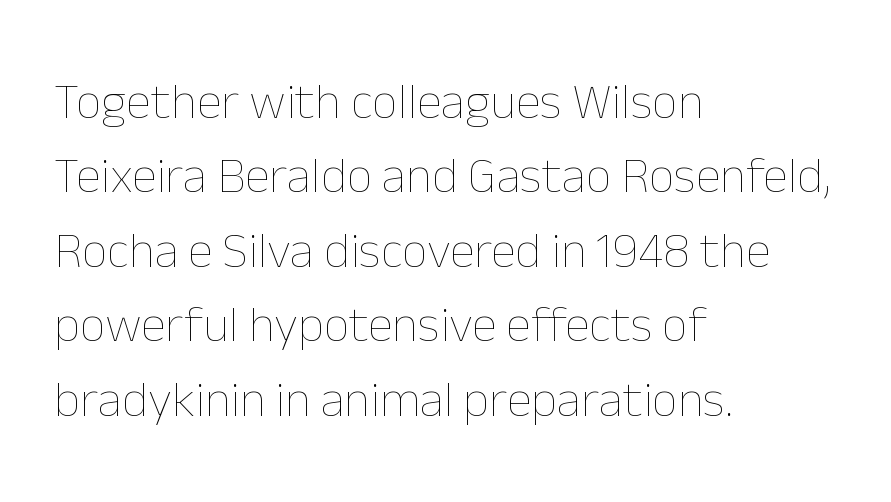
If you drew a ruler down the left edge, every line would touch it. Ink coverage per letter is moderate at most. Regarding leading, the lines here are spaced in the standard way. Plain, unruled lines of type. Tall strokes in this sample are plumb rather than angled.
